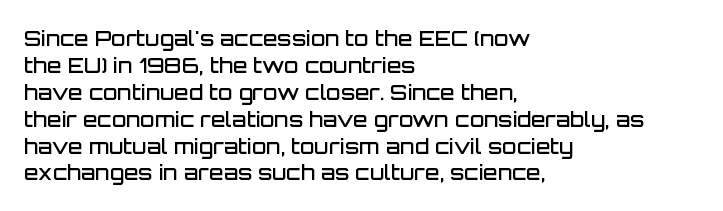
Posture: upright roman. Glance below the letters and you will spot only blank space. Its strokes are somewhat broadened, the hallmark of semibold type. Typeset ragged right — the left edge is the straight one.
